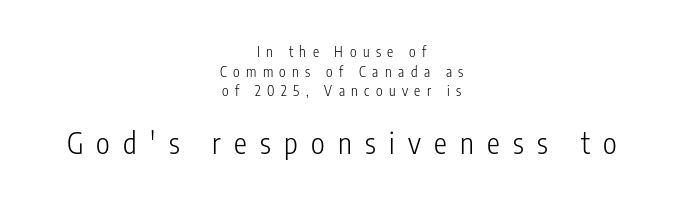
{"serif": "no", "italic": "no", "bold": "no", "weight": "light", "width": "condensed", "stroke_contrast": "low", "x_height": "medium", "monospaced": "no", "underline": "no", "align": "center", "line_spacing": "normal", "line_spacing_ratio": 1.41, "letter_spacing": "wide", "letter_spacing_em": 0.46, "larger_block": "second", "size_ratio": 2.07, "glyph_px": 29}
